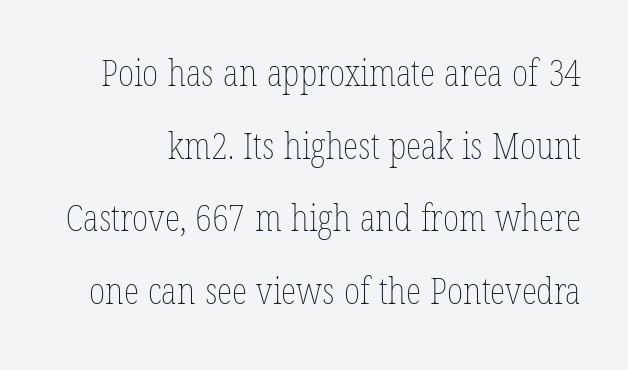
Stroke thickness stays within the range of a standard reading face or lighter. Every stem runs plumb, perpendicular to the baseline. The glyphs are unaccompanied by any horizontal stroke below them. The passage shown stacks its lines with a broad gap. These lines are rendered in a variable-pitch font.
